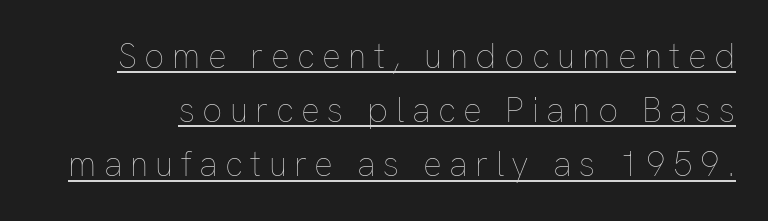
{"italic": "no", "bold": "no", "weight": "thin", "width": "normal", "stroke_contrast": "low", "x_height": "medium", "monospaced": "no", "underline": "yes", "line_spacing": "normal", "line_spacing_ratio": 1.55, "letter_spacing": "wide", "letter_spacing_em": 0.21, "glyph_px": 35}
